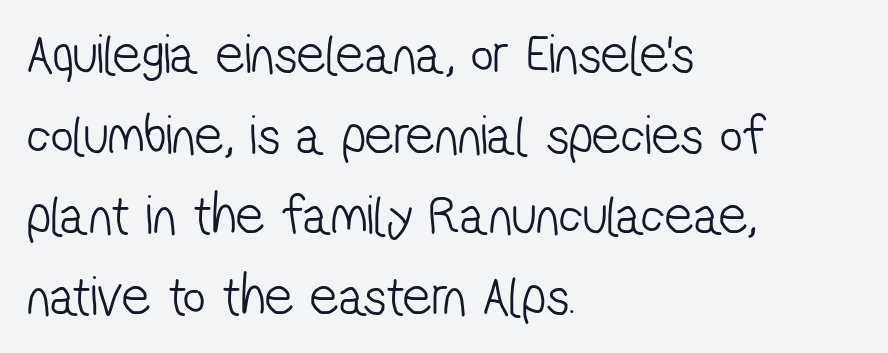
Type style note: lacks serifs. Is the stroke heavy? The answer is a plain regular-or-lighter. The line-height multiplier appears to be the usual default. The letters advance in unequal steps, a hallmark of proportional type. These lines are set flush left with a ragged right edge.
